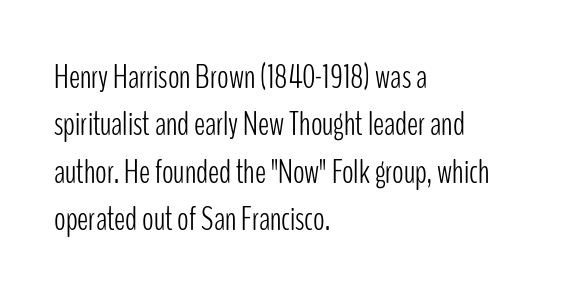
Glyph-to-glyph distance matches everyday printed text. You can tell it's not italic because the verticals are truly vertical. The passage shown stacks its lines at a standard gap. This is sans-serif lettering, the kind often seen on screens and signage.
